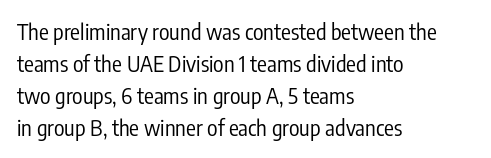
This sample uses an upright cut, with every glyph sitting square on the baseline. Check the space under the baseline: it is left empty. These lines are set flush left with a ragged right edge. Weight: not bold — regular or lighter.
